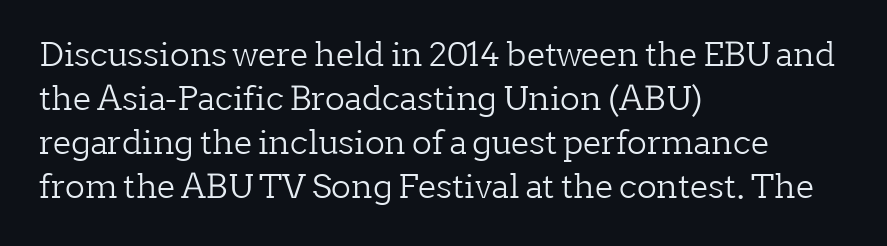
Inter-character spacing is left at the font's built-in metrics. Characters remain perfectly vertical along every line. Visually the block forms a straight wall on the left and a jagged coastline on the right. Bare-footed words on every line.
